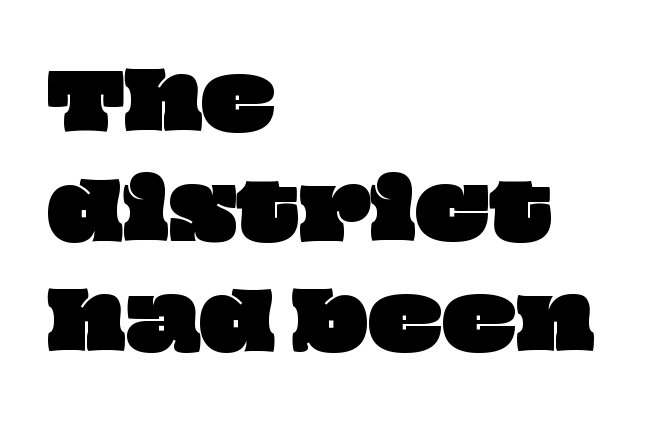
Has an underline been added? It has not. Think of a printed novel: that variable character pitch is what you see here. Regarding leading, the lines here are spaced in the standard way. A classic flush-left, rag-right setting is used for this passage.
